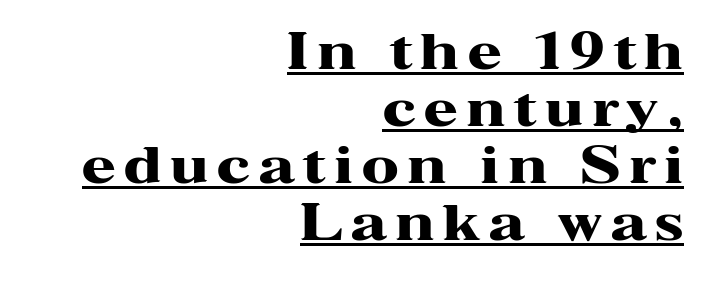
{"serif": "yes", "italic": "no", "bold": "yes", "weight": "heavy", "width": "wide", "stroke_contrast": "high", "x_height": "medium", "monospaced": "no", "underline": "yes", "align": "right", "line_spacing_ratio": 1.16, "glyph_px": 49}
